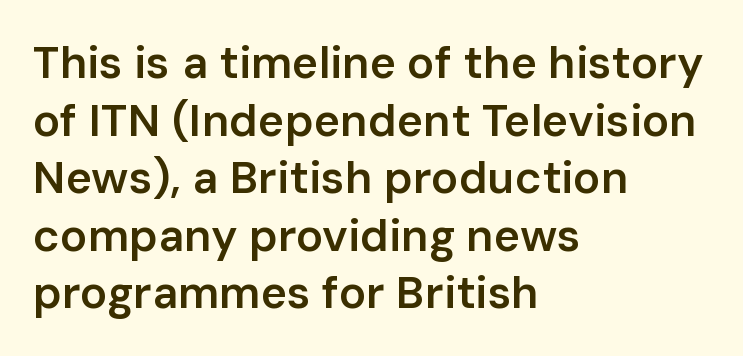
Q: Is the text bold? A: Semi-bold.
Q: Is the text italic (slanted)? A: No, it is upright.
Q: Is the typeface a serif or a sans-serif typeface? A: Sans-serif.
Q: Is the text underlined? A: No.
Q: How is the paragraph aligned? A: Left-aligned.
Q: Is the spacing between letters normal or unusually wide? A: Normal.
Q: Is the spacing between lines tight, normal or loose? A: Normal.
Q: Width (condensed, normal, or wide)? A: Normal.
Q: Stroke contrast? A: Low.
Q: x-height? A: Medium.
Q: Monospaced? A: No.
